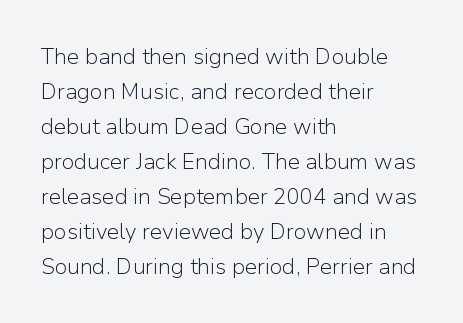
{"italic": "no", "bold": "no", "underline": "no", "align": "left", "line_spacing": "normal", "line_spacing_ratio": 1.59, "letter_spacing": "normal", "letter_spacing_em": 0.0, "glyph_px": 22}
